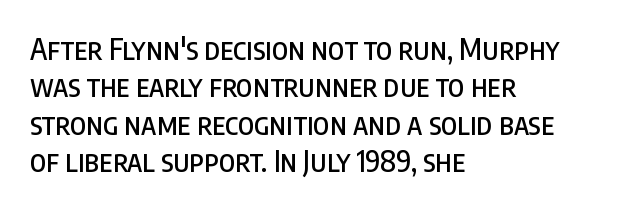
These lines were composed using upright roman letters. The space beneath each line is pristine and unruled. Visually the block forms a straight wall on the left and a jagged coastline on the right. What's the leading like? Ordinary, nothing unusual. This rendering employs a face without finishing strokes, i.e., a sans-serif.
